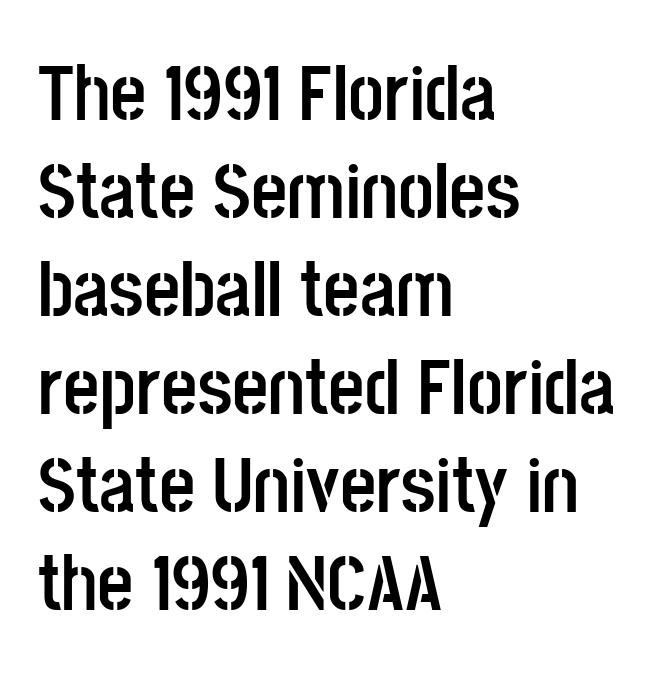
The image shows 79 px semibold, condensed sans-serif type, upright; set left-aligned, line spacing 1.24x, normal letter spacing, not underlined; low stroke contrast and a large x-height.
